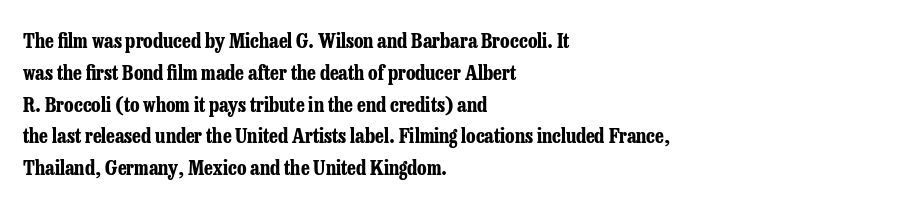
Q: Is the text bold? A: Yes.
Q: Is the text italic (slanted)? A: No, it is upright.
Q: Is the text underlined? A: No.
Q: How is the paragraph aligned? A: Left-aligned.
Q: Is the spacing between letters normal or unusually wide? A: Normal.
Q: Is the spacing between lines tight, normal or loose? A: Normal.
